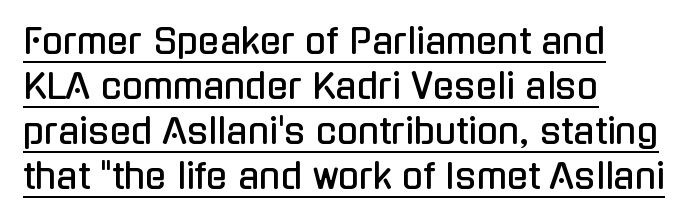
Designer's note — italics off, roman on. Grotesque or geometric, the face here clearly has no serifs. A typesetter would call this leading conventional body-copy spacing. Nothing unusual about the tracking: characters are spaced as the font intends.
